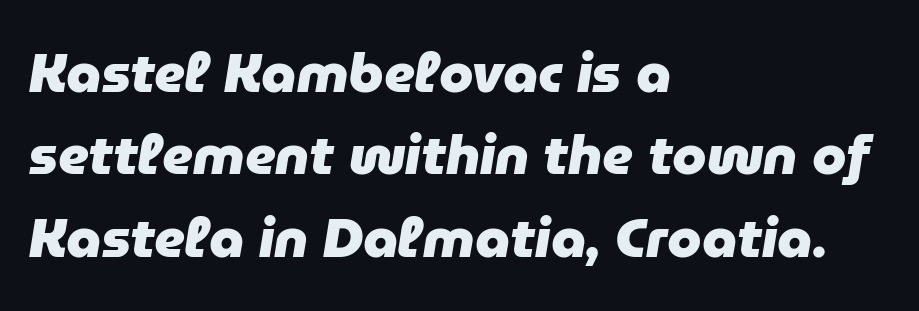
Q: Is the text bold? A: Yes.
Q: Is the text italic (slanted)? A: Yes, it leans right by about 9 degrees.
Q: Is the text underlined? A: No.
Q: How is the paragraph aligned? A: Left-aligned.
Q: Is the spacing between letters normal or unusually wide? A: Normal.
Q: Is the spacing between lines tight, normal or loose? A: Normal.
Q: Width (condensed, normal, or wide)? A: Normal.
Q: Stroke contrast? A: Low.
Q: x-height? A: Medium.
Q: Monospaced? A: No.
